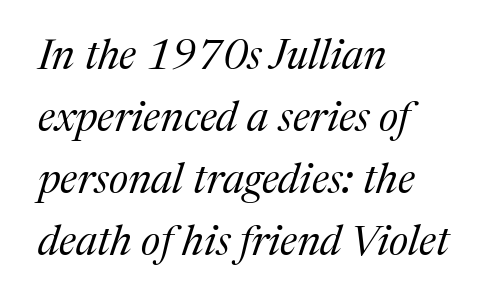
The passage shown leans; its letterforms are oblique. Do the characters align in a grid? No, the font is proportional. All the whitespace from short lines collects on the right. Lines of text with bare space underneath.
